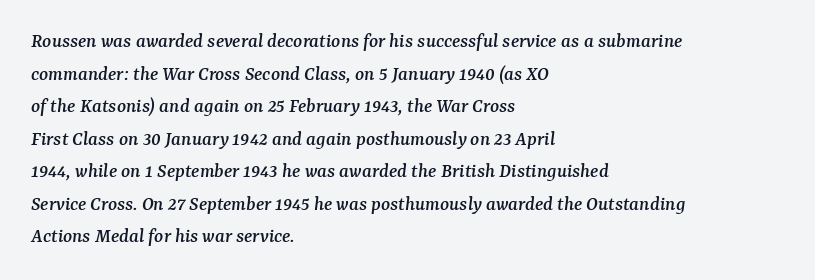
Q: Is the text italic (slanted)? A: Yes, it leans right by about 7 degrees.
Q: Is the text underlined? A: No.
Q: How is the paragraph aligned? A: Left-aligned.
Q: Is the spacing between letters normal or unusually wide? A: Normal.
Q: Is the spacing between lines tight, normal or loose? A: Normal.
